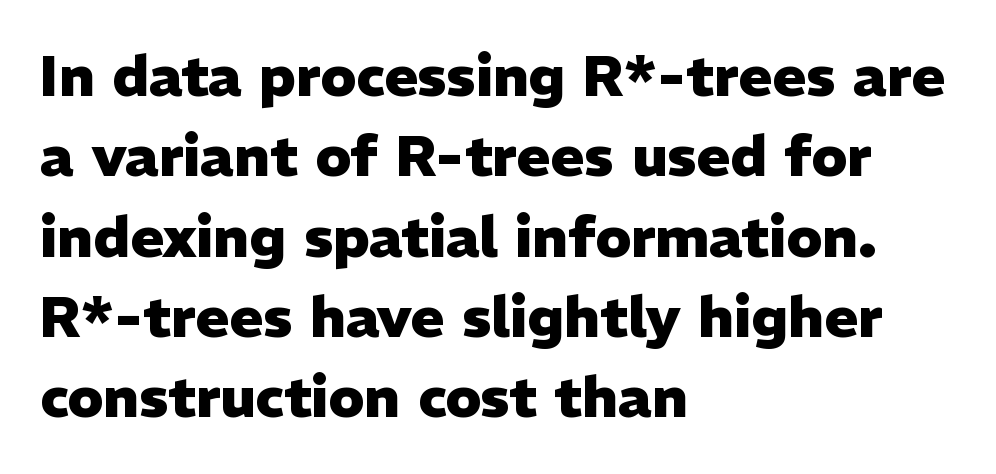
{"serif": "no", "italic": "no", "bold": "yes", "weight": "heavy", "width": "normal", "stroke_contrast": "low", "x_height": "medium", "monospaced": "no", "underline": "no", "align": "left", "line_spacing": "normal", "line_spacing_ratio": 1.41, "letter_spacing": "normal", "letter_spacing_em": 0.0, "glyph_px": 57}
